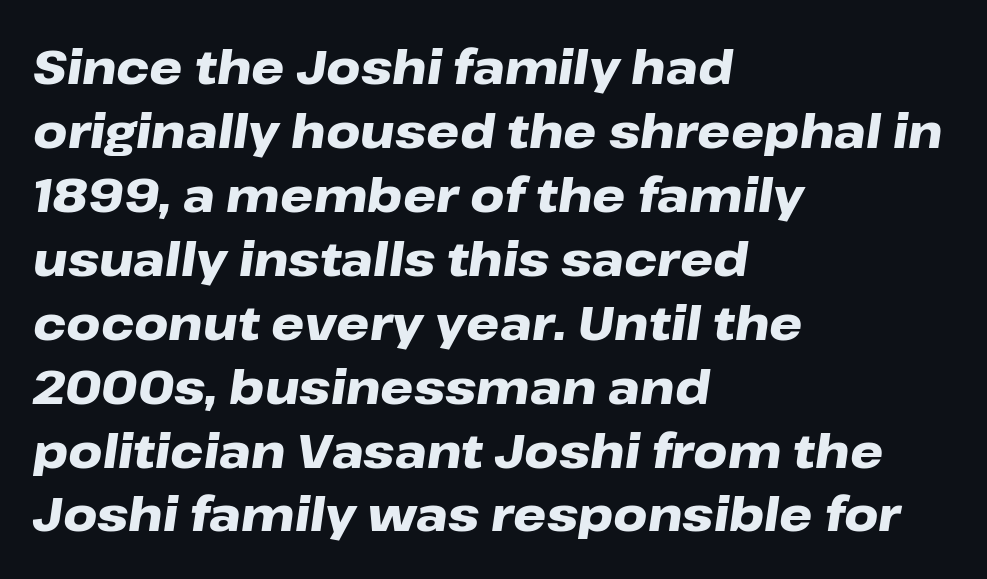
Q: Is the text bold? A: Yes.
Q: Is the text italic (slanted)? A: Yes, it leans right by about 8 degrees.
Q: Is the text underlined? A: No.
Q: How is the paragraph aligned? A: Left-aligned.
Q: Is the spacing between letters normal or unusually wide? A: Normal.
Q: Is the spacing between lines tight, normal or loose? A: Normal.
Q: Width (condensed, normal, or wide)? A: Wide.
Q: Stroke contrast? A: Low.
Q: x-height? A: Medium.
Q: Monospaced? A: No.
